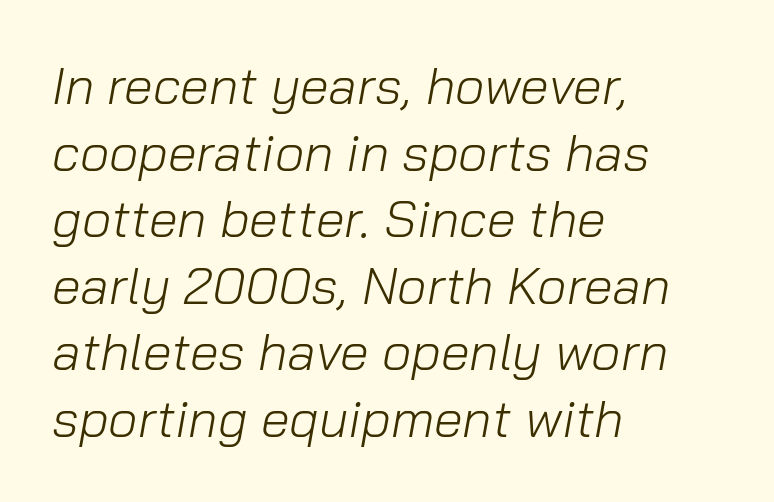
Q: Is the text bold? A: No.
Q: Is the text italic (slanted)? A: Yes, it leans right by about 10 degrees.
Q: Is the text underlined? A: No.
Q: How is the paragraph aligned? A: Left-aligned.
Q: Is the spacing between letters normal or unusually wide? A: Normal.
Q: Is the spacing between lines tight, normal or loose? A: Normal.
Q: Width (condensed, normal, or wide)? A: Normal.
Q: Stroke contrast? A: Low.
Q: x-height? A: Medium.
Q: Monospaced? A: No.
